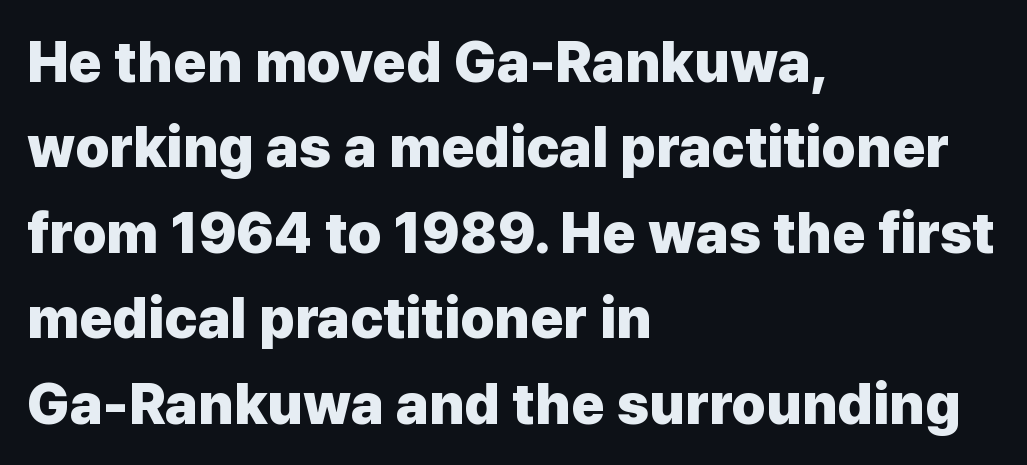
Notice how descenders clear the ascenders below comfortably — that's standard leading. A typesetter would call this proportional, since set widths differ per character. How are the letters spaced? Ordinarily, with no added tracking. The passage shown is not underscored anywhere. The ragged edge is on the right, which tells us the setting is flush left. Heavy, bold letterforms.
